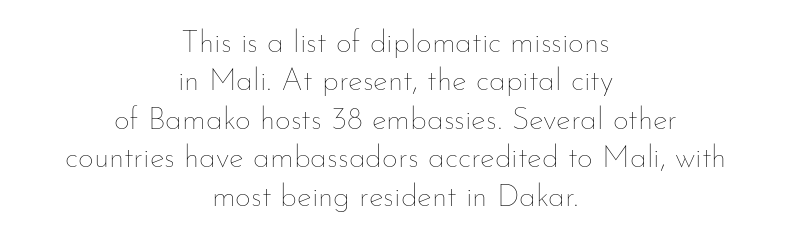
Q: Is the text bold? A: No.
Q: Is the text italic (slanted)? A: No, it is upright.
Q: Is the text underlined? A: No.
Q: How is the paragraph aligned? A: Centered.
Q: Is the spacing between letters normal or unusually wide? A: Normal.
Q: Width (condensed, normal, or wide)? A: Normal.
Q: Stroke contrast? A: Low.
Q: x-height? A: Small.
Q: Monospaced? A: No.
